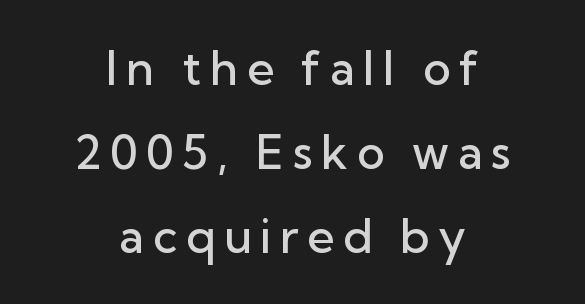
{"serif": "no", "italic": "no", "bold": "semi", "weight": "semibold", "width": "normal", "stroke_contrast": "low", "x_height": "medium", "monospaced": "no", "underline": "no", "align": "center", "line_spacing_ratio": 1.79, "glyph_px": 47}
